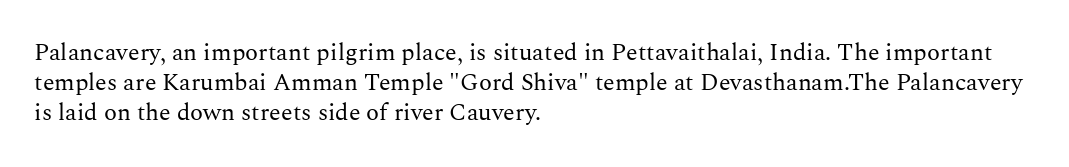
Q: Is the text bold? A: No.
Q: Is the text italic (slanted)? A: No, it is upright.
Q: Is the text underlined? A: No.
Q: How is the paragraph aligned? A: Left-aligned.
Q: Is the spacing between letters normal or unusually wide? A: Normal.
Q: Is the spacing between lines tight, normal or loose? A: Normal.
